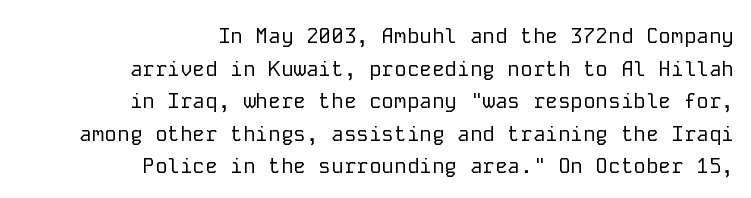
Q: Is the text bold? A: No.
Q: Is the text italic (slanted)? A: No, it is upright.
Q: Is the text underlined? A: No.
Q: How is the paragraph aligned? A: Right-aligned.
Q: Is the spacing between letters normal or unusually wide? A: Normal.
Q: Is the spacing between lines tight, normal or loose? A: Normal.
